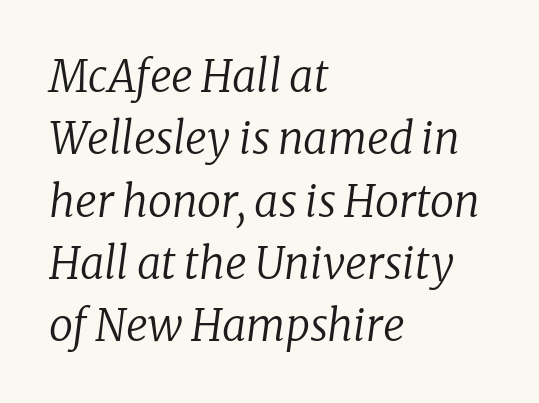
Looks like regular typesetting: each glyph gets only the width it needs. The line-height multiplier appears to be the usual default. The designer went with a serif here, giving each stem small feet. Descenders hang freely into open space.
